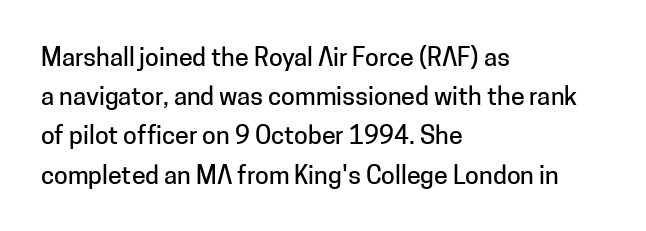
The image shows 25 px text type, upright; set left-aligned, normal line spacing (1.57x), normal letter spacing, not underlined.
